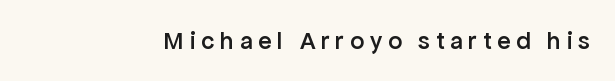
The face used here is a semibold: visibly heavier than regular, lighter than bold. Words float on clear page, feet unadorned. Unlike italic type, these characters show no tilt at all. Honestly, the letter spacing is so wide it's the main thing you notice.
